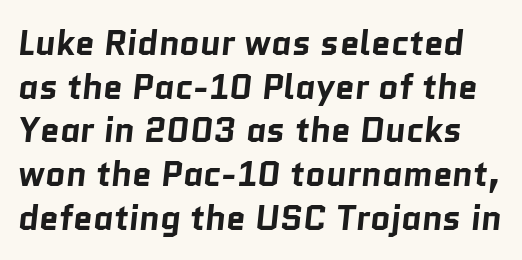
The image shows 35 px bold sans-serif type; set normal line spacing (1.25x), normal letter spacing, not underlined; low stroke contrast and a medium x-height.
